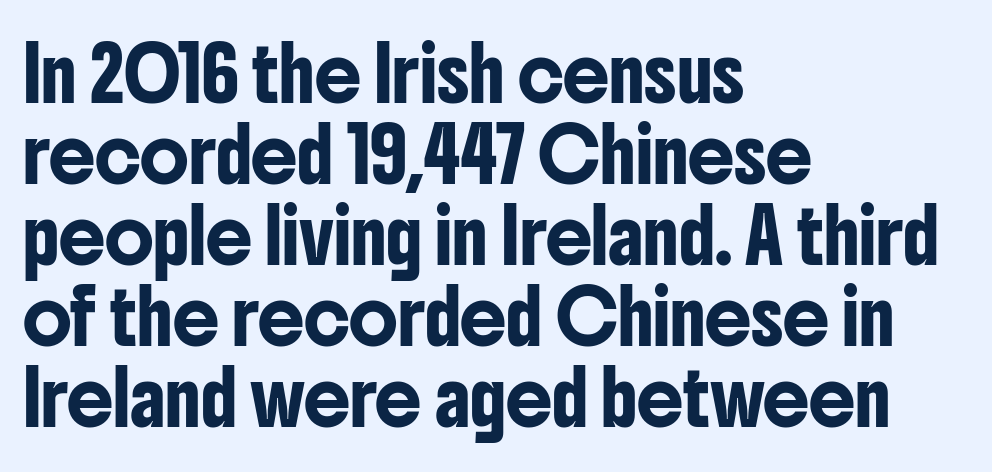
The typeface chosen for these lines omits serifs. This sample has the flowing, uneven cadence of proportional lettering. Is the block centered? No — it sits flush against the left margin. Check under the words: just untouched page.
